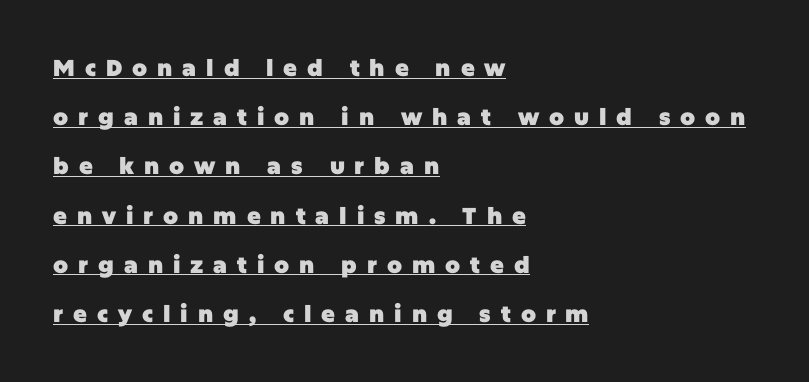
{"italic": "no", "bold": "yes", "underline": "yes", "align": "left", "line_spacing": "loose", "line_spacing_ratio": 2.14, "letter_spacing": "wide", "letter_spacing_em": 0.43, "glyph_px": 23}
